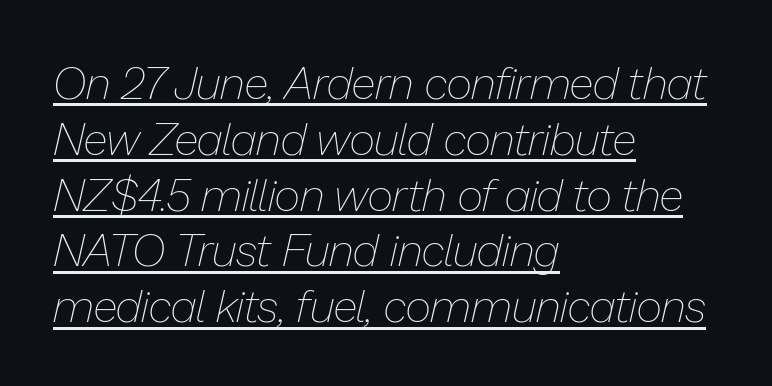
Weight: in the light-to-regular range. The typesetter has applied underlining to the passage shown. The face used here is proportionally spaced, like ordinary book or web type. Slanted lettering throughout. No extra tracking has been applied to these lines. Line beginnings align vertically; line endings do not.
